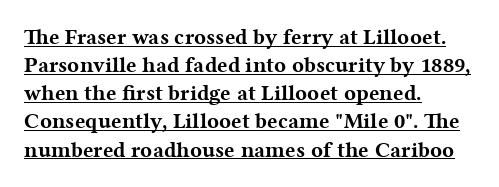
Q: Is the text bold? A: Yes.
Q: Is the text italic (slanted)? A: No, it is upright.
Q: Is the text underlined? A: Yes.
Q: How is the paragraph aligned? A: Left-aligned.
Q: Is the spacing between letters normal or unusually wide? A: Normal.
Q: Is the spacing between lines tight, normal or loose? A: Normal.
